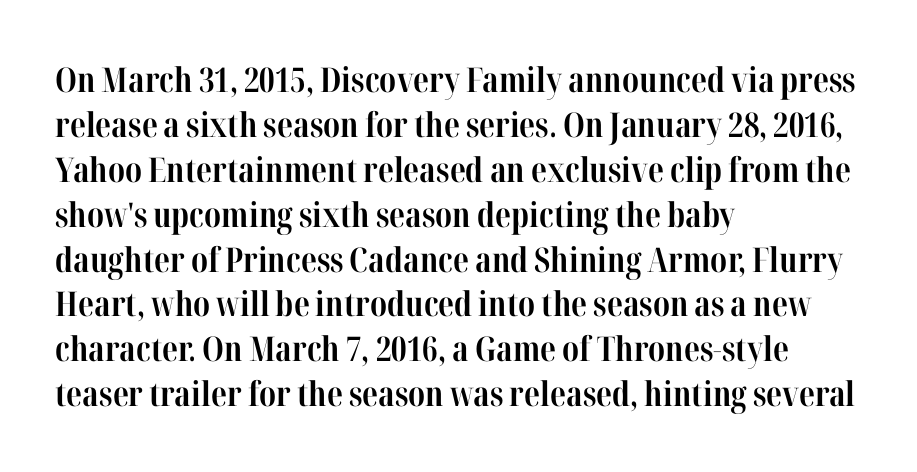
{"serif": "yes", "italic": "no", "bold": "yes", "weight": "bold", "width": "condensed", "stroke_contrast": "high", "x_height": "medium", "monospaced": "no", "underline": "no", "align": "left", "line_spacing": "normal", "line_spacing_ratio": 1.32, "letter_spacing": "normal", "letter_spacing_em": 0.0, "glyph_px": 34}
